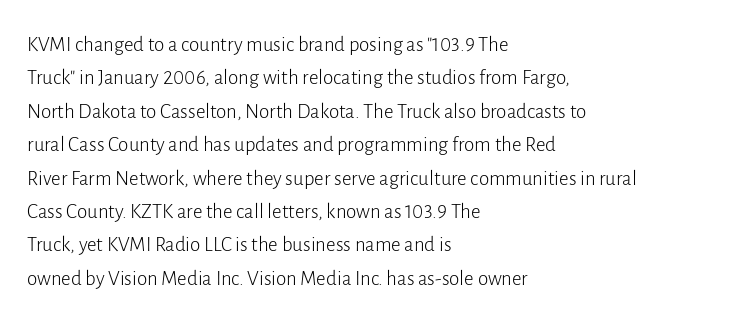
How would I describe the line gaps? Plain and ordinary. Weight: in the light-to-regular range. The type is set solid horizontally, with unmodified tracking. The lines are quadded left.
